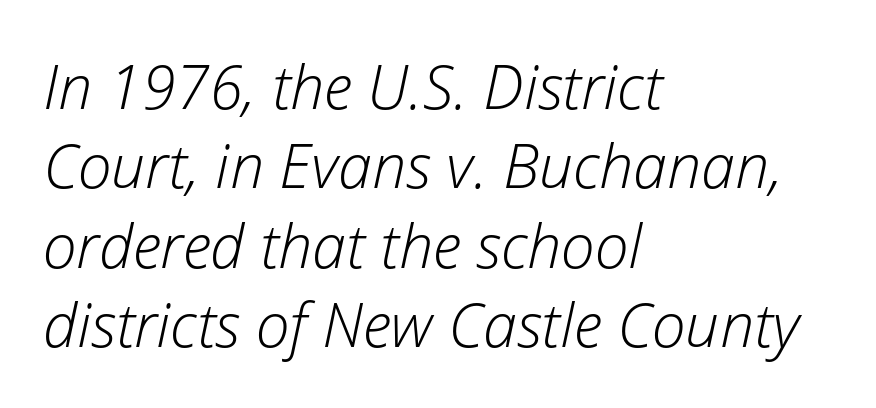
Q: Is the text bold? A: No.
Q: Is the text italic (slanted)? A: Yes, it leans right by about 12 degrees.
Q: Is the text underlined? A: No.
Q: How is the paragraph aligned? A: Left-aligned.
Q: Is the spacing between letters normal or unusually wide? A: Normal.
Q: Is the spacing between lines tight, normal or loose? A: Normal.
Q: Width (condensed, normal, or wide)? A: Normal.
Q: Stroke contrast? A: Low.
Q: x-height? A: Medium.
Q: Monospaced? A: No.
